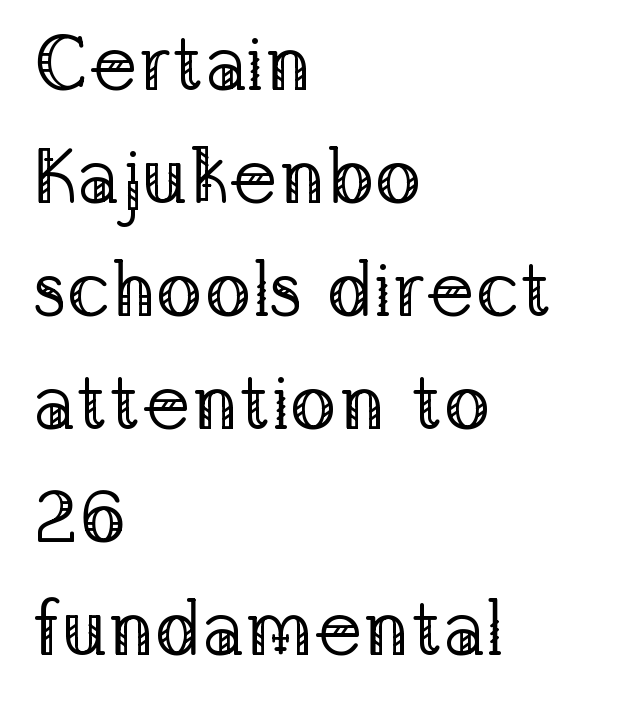
The image shows 78 px regular-weight serif type, upright; set left-aligned, normal line spacing (1.45x), normal letter spacing, not underlined; low stroke contrast and a medium x-height.
